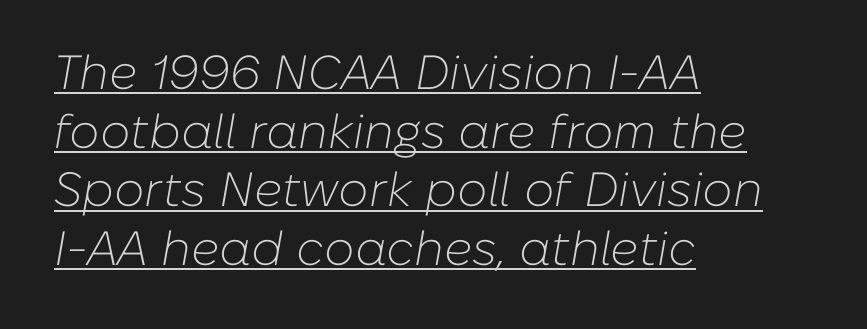
The image shows 48 px light type, italic (leaning right); set left-aligned, line spacing 1.22x, normal letter spacing, underlined; low stroke contrast and a medium x-height.
